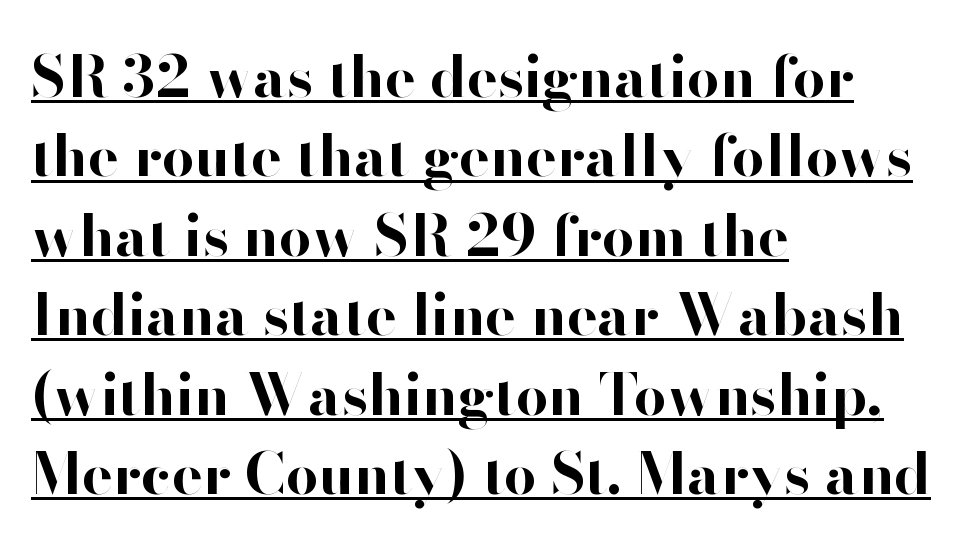
The image shows 58 px bold sans-serif type, upright; set left-aligned, normal line spacing (1.37x), normal letter spacing, underlined; high stroke contrast and a small x-height.
